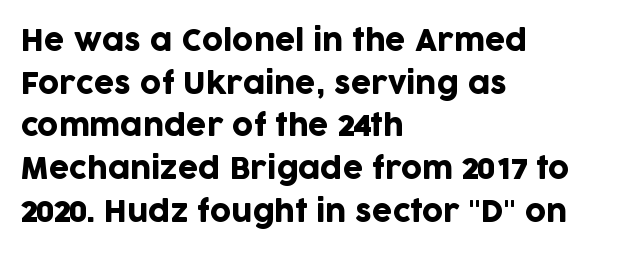
Q: Is the text italic (slanted)? A: No, it is upright.
Q: Is the typeface a serif or a sans-serif typeface? A: Sans-serif.
Q: Is the text underlined? A: No.
Q: How is the paragraph aligned? A: Left-aligned.
Q: Is the spacing between letters normal or unusually wide? A: Normal.
Q: Is the spacing between lines tight, normal or loose? A: Normal.
Q: Width (condensed, normal, or wide)? A: Normal.
Q: Stroke contrast? A: Low.
Q: x-height? A: Large.
Q: Monospaced? A: No.
